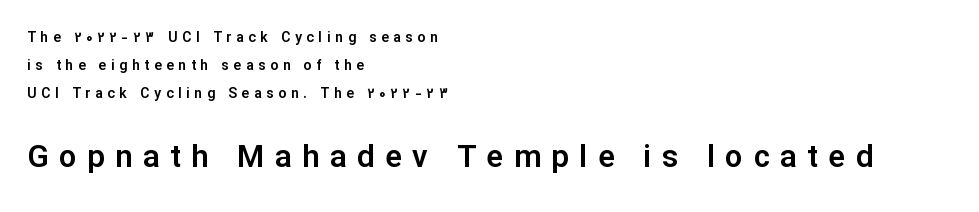
{"serif": "no", "italic": "no", "width": "normal", "stroke_contrast": "low", "x_height": "medium", "monospaced": "no", "underline": "no", "align": "left", "line_spacing": "loose", "line_spacing_ratio": 1.99, "letter_spacing": "wide", "letter_spacing_em": 0.34, "larger_block": "second", "size_ratio": 2.21, "glyph_px": 31}
